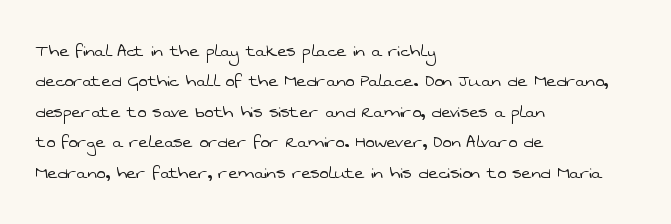
{"bold": "no", "underline": "no", "align": "left", "line_spacing": "normal", "line_spacing_ratio": 1.45, "letter_spacing": "normal", "letter_spacing_em": 0.0, "glyph_px": 21}
